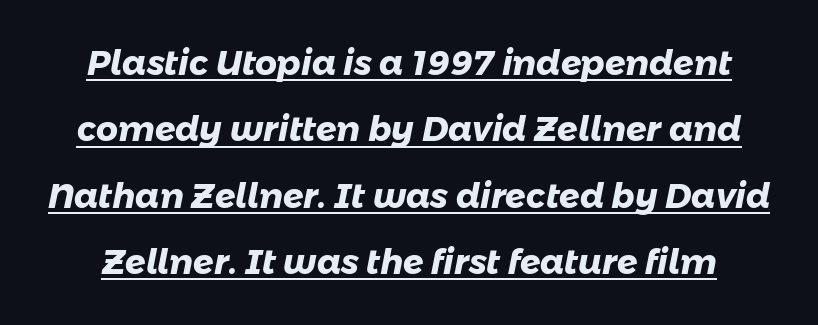
Q: Is the text bold? A: Yes.
Q: Is the typeface a serif or a sans-serif typeface? A: Sans-serif.
Q: Is the text underlined? A: Yes.
Q: Is the spacing between letters normal or unusually wide? A: Normal.
Q: Is the spacing between lines tight, normal or loose? A: Loose.
Q: Width (condensed, normal, or wide)? A: Normal.
Q: Stroke contrast? A: Low.
Q: x-height? A: Medium.
Q: Monospaced? A: No.
